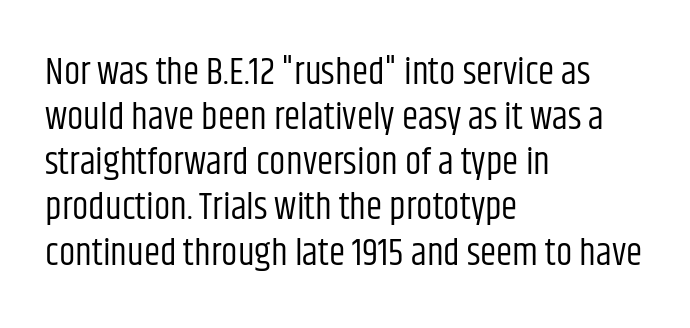
The image shows 37 px regular-weight, condensed sans-serif type, upright; set left-aligned, line spacing 1.22x, normal letter spacing, not underlined; low stroke contrast and a large x-height.
